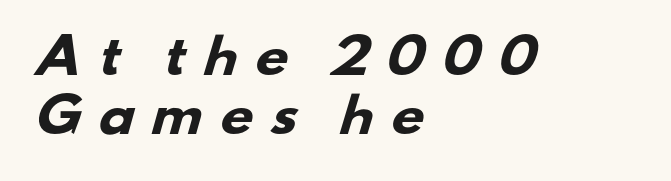
Q: Is the text bold? A: Yes.
Q: Is the typeface a serif or a sans-serif typeface? A: Sans-serif.
Q: Is the text underlined? A: No.
Q: How is the paragraph aligned? A: Left-aligned.
Q: Is the spacing between letters normal or unusually wide? A: Unusually wide.
Q: Is the spacing between lines tight, normal or loose? A: Normal.
Q: Width (condensed, normal, or wide)? A: Wide.
Q: Stroke contrast? A: Low.
Q: x-height? A: Small.
Q: Monospaced? A: No.
